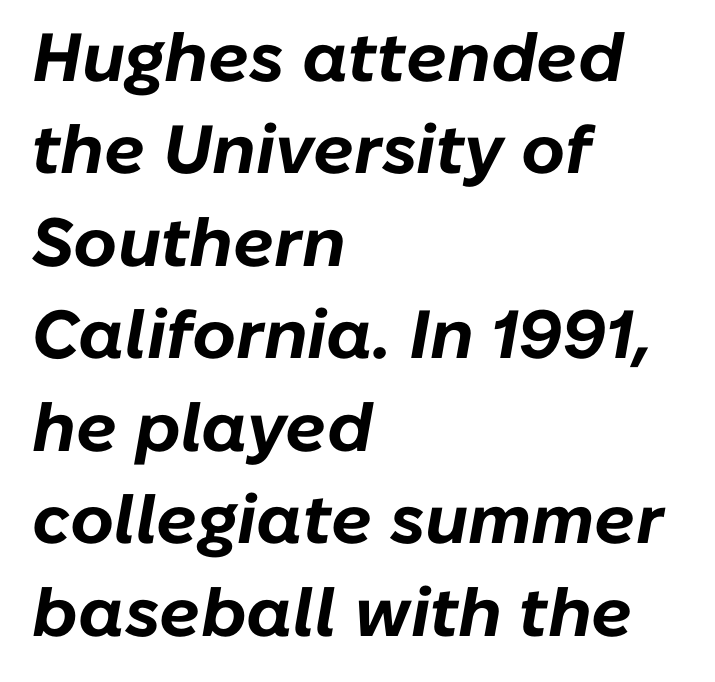
{"italic": "yes", "lean": "right", "slant_degrees": 10, "bold": "yes", "weight": "bold", "width": "normal", "stroke_contrast": "low", "x_height": "medium", "monospaced": "no", "underline": "no", "align": "left", "line_spacing": "normal", "line_spacing_ratio": 1.36, "letter_spacing": "normal", "letter_spacing_em": 0.0, "glyph_px": 68}
